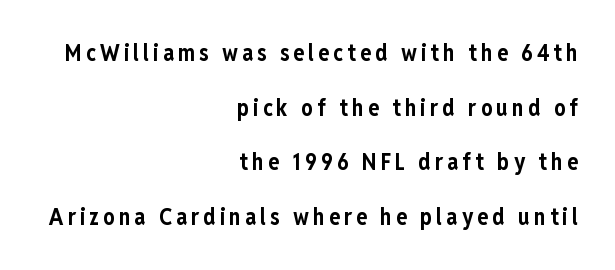
Words float on clear page, feet unadorned. When letters stand straight like this, we call the style roman or upright. Alignment: flush right. Vertically, the passage feels expansive, rows floating well apart.
